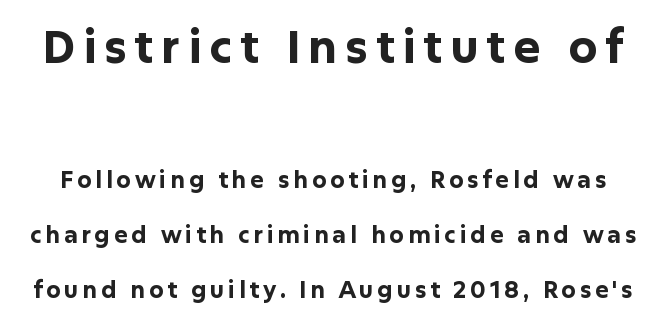
The image shows 46 px bold sans-serif type, upright; set loose line spacing (2.39x), not underlined; the first (top) block is 2.0x larger; low stroke contrast and a medium x-height.
